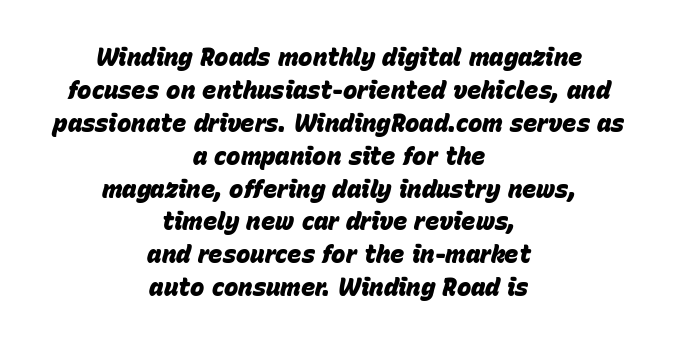
{"italic": "yes", "lean": "right", "slant_degrees": 15, "bold": "yes", "underline": "no", "align": "center", "line_spacing": "normal", "line_spacing_ratio": 1.37, "letter_spacing": "normal", "letter_spacing_em": 0.0, "glyph_px": 24}
